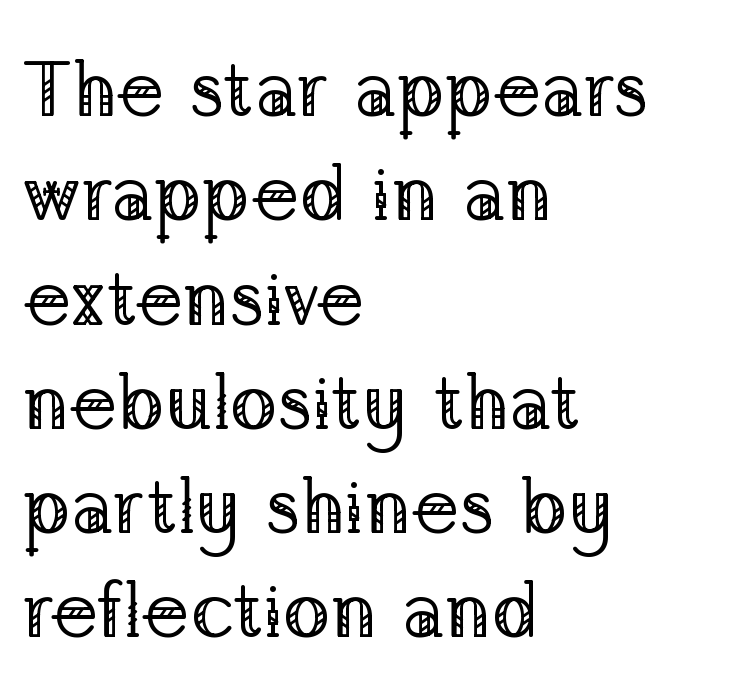
{"serif": "yes", "italic": "no", "bold": "no", "weight": "regular", "width": "normal", "stroke_contrast": "low", "x_height": "medium", "monospaced": "no", "underline": "no", "align": "left", "line_spacing": "normal", "line_spacing_ratio": 1.32, "letter_spacing": "normal", "letter_spacing_em": 0.0, "glyph_px": 79}
